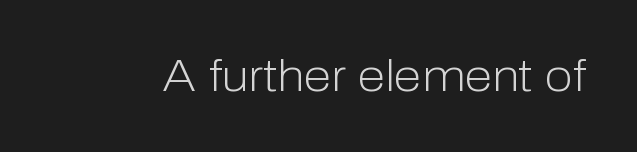
The image shows 45 px light sans-serif type, upright; set normal letter spacing, not underlined; low stroke contrast and a medium x-height.
